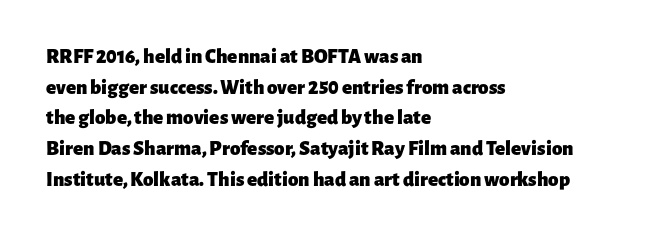
Q: Is the text bold? A: Yes.
Q: Is the text italic (slanted)? A: No, it is upright.
Q: Is the text underlined? A: No.
Q: How is the paragraph aligned? A: Left-aligned.
Q: Is the spacing between letters normal or unusually wide? A: Normal.
Q: Is the spacing between lines tight, normal or loose? A: Normal.
